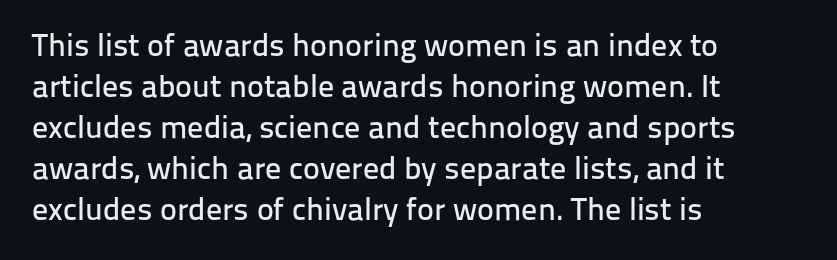
Q: Is the text italic (slanted)? A: No, it is upright.
Q: Is the typeface a serif or a sans-serif typeface? A: Sans-serif.
Q: Is the text underlined? A: No.
Q: How is the paragraph aligned? A: Left-aligned.
Q: Is the spacing between letters normal or unusually wide? A: Normal.
Q: Is the spacing between lines tight, normal or loose? A: Normal.
Q: Width (condensed, normal, or wide)? A: Normal.
Q: Stroke contrast? A: Low.
Q: x-height? A: Medium.
Q: Monospaced? A: No.
